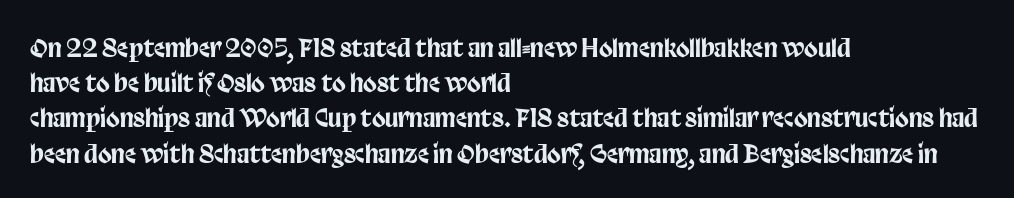
Posture: straight, roman, zero tilt. This rendering uses left alignment, leaving the right contour irregular. This sample keeps an unexceptional amount of space between lines. Bare-footed words on every line.
